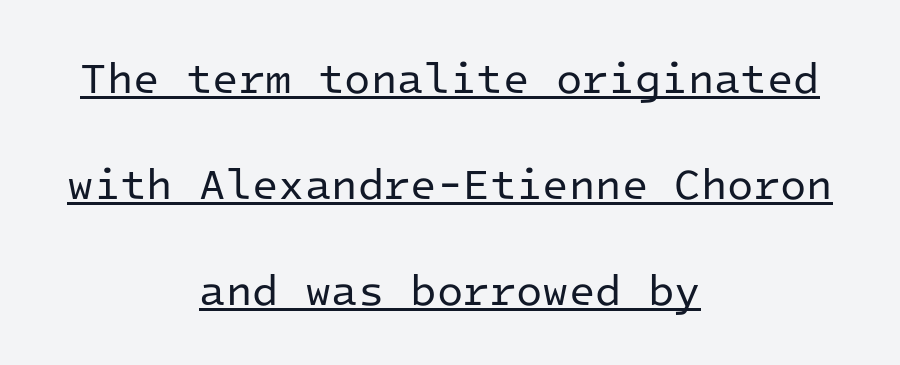
Q: Is the text bold? A: No.
Q: Is the text italic (slanted)? A: No, it is upright.
Q: Is the typeface a serif or a sans-serif typeface? A: Sans-serif.
Q: Is the text underlined? A: Yes.
Q: How is the paragraph aligned? A: Centered.
Q: Is the spacing between letters normal or unusually wide? A: Normal.
Q: Is the spacing between lines tight, normal or loose? A: Loose.
Q: Width (condensed, normal, or wide)? A: Normal.
Q: Stroke contrast? A: Low.
Q: x-height? A: Medium.
Q: Monospaced? A: Yes.
